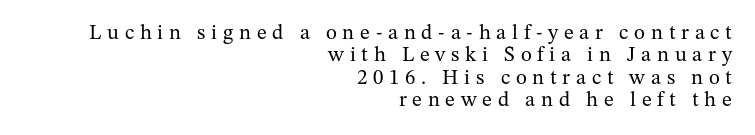
The image shows 21 px text type, upright; set right-aligned, tight line spacing (1.07x), unusually wide letter spacing (+0.27 em), not underlined.
